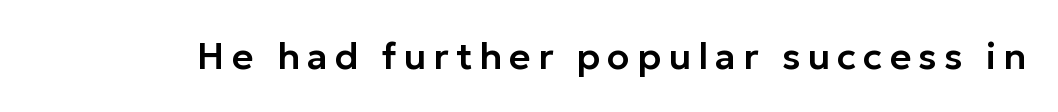
{"serif": "no", "italic": "no", "width": "normal", "stroke_contrast": "low", "x_height": "medium", "monospaced": "no", "underline": "no", "glyph_px": 37}
